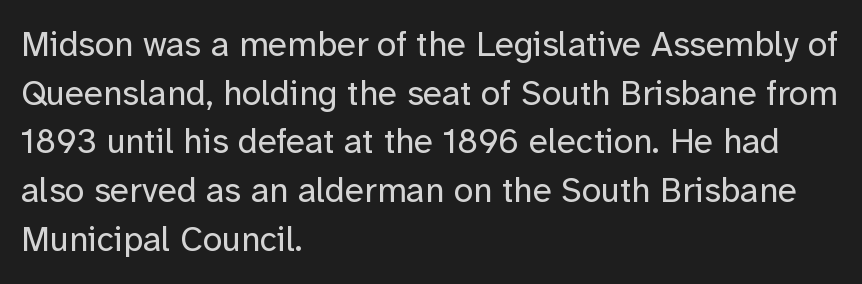
The image shows 35 px regular-weight sans-serif type, upright; set left-aligned, normal line spacing (1.39x), normal letter spacing, not underlined; low stroke contrast and a medium x-height.
